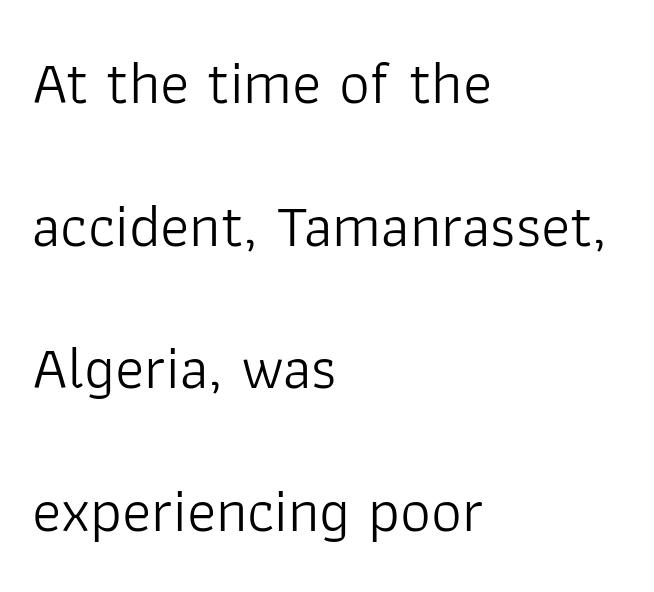
The image shows 61 px light sans-serif type, upright; set left-aligned, loose line spacing (2.34x), normal letter spacing, not underlined; low stroke contrast and a medium x-height.
